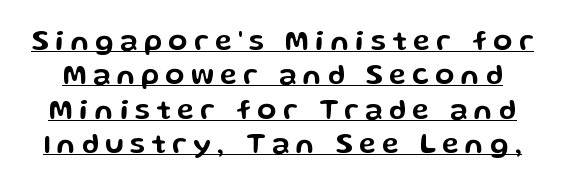
The image shows 28 px wide sans-serif type, upright; set line spacing 1.23x, unusually wide letter spacing (+0.23 em), underlined; low stroke contrast and a medium x-height.
